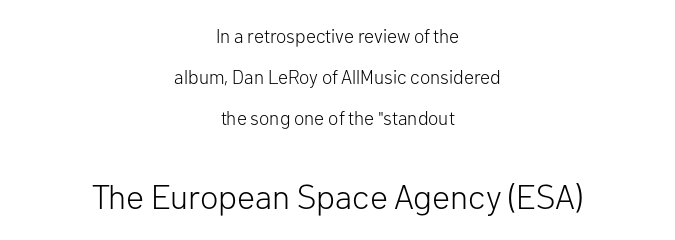
Q: Is the text bold? A: No.
Q: Is the text italic (slanted)? A: No, it is upright.
Q: Is the typeface a serif or a sans-serif typeface? A: Sans-serif.
Q: Is the text underlined? A: No.
Q: How is the paragraph aligned? A: Centered.
Q: Is the spacing between letters normal or unusually wide? A: Normal.
Q: Is the spacing between lines tight, normal or loose? A: Loose.
Q: Which block of text is set in a larger size, the first (top) or the second (bottom)? A: The second (bottom) one.
Q: Width (condensed, normal, or wide)? A: Normal.
Q: Stroke contrast? A: Low.
Q: x-height? A: Medium.
Q: Monospaced? A: No.
